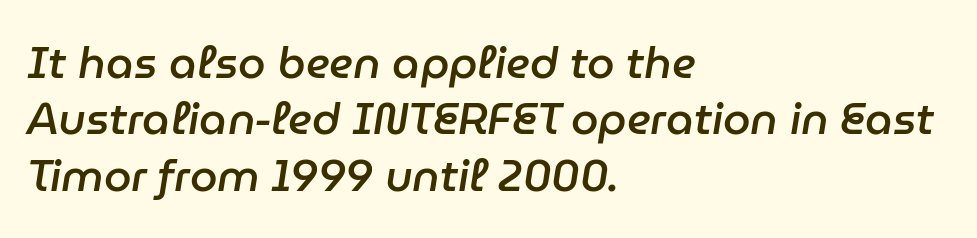
{"italic": "yes", "lean": "right", "slant_degrees": 9, "bold": "semi", "weight": "semibold", "width": "normal", "stroke_contrast": "low", "x_height": "medium", "monospaced": "no", "underline": "no", "align": "left", "line_spacing": "normal", "line_spacing_ratio": 1.28, "letter_spacing": "normal", "letter_spacing_em": 0.0, "glyph_px": 44}
